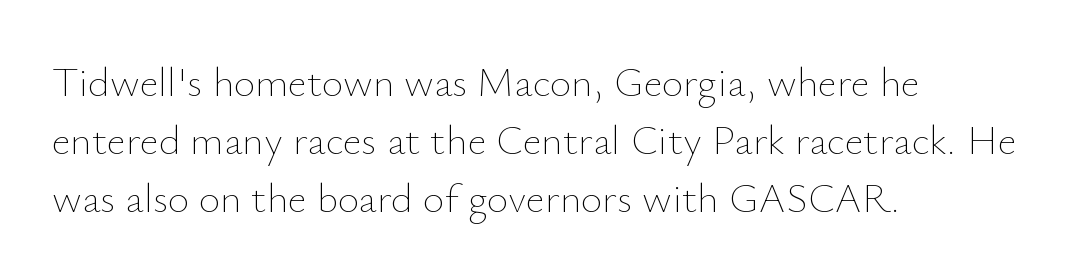
{"italic": "no", "bold": "no", "weight": "thin", "width": "normal", "stroke_contrast": "low", "x_height": "small", "monospaced": "no", "underline": "no", "align": "left", "line_spacing": "normal", "line_spacing_ratio": 1.42, "letter_spacing": "normal", "letter_spacing_em": 0.0, "glyph_px": 41}
